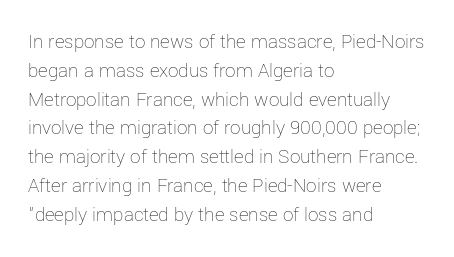
Each new line begins a customary step beneath the previous one. Stems here are at most as thick as an everyday book face. Words appear dense and cohesive because spacing is normal. Descenders hang freely into open space. The axis of the letterforms is exactly vertical.
